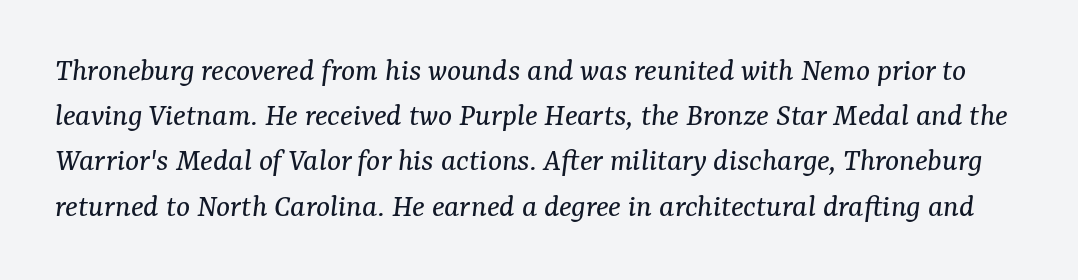
{"serif": "yes", "italic": "yes", "lean": "right", "slant_degrees": 7, "bold": "no", "weight": "regular", "width": "normal", "stroke_contrast": "medium", "x_height": "medium", "monospaced": "no", "underline": "no", "line_spacing": "normal", "line_spacing_ratio": 1.37, "letter_spacing": "normal", "letter_spacing_em": 0.0, "glyph_px": 33}
